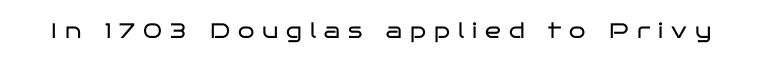
Substantial extra tracking has been applied to these lines. Italic: no, the glyphs are upright roman. Check the space under the baseline: it is left empty. Weight: regular or lighter.
